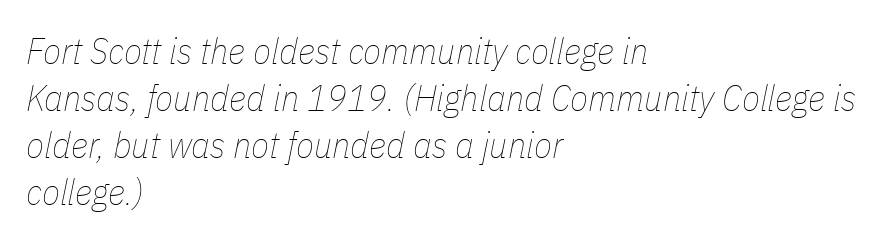
Q: Is the text bold? A: No.
Q: Is the text italic (slanted)? A: Yes, it leans right by about 11 degrees.
Q: Is the text underlined? A: No.
Q: How is the paragraph aligned? A: Left-aligned.
Q: Is the spacing between letters normal or unusually wide? A: Normal.
Q: Is the spacing between lines tight, normal or loose? A: Normal.
Q: Width (condensed, normal, or wide)? A: Condensed.
Q: Stroke contrast? A: Low.
Q: x-height? A: Medium.
Q: Monospaced? A: No.
